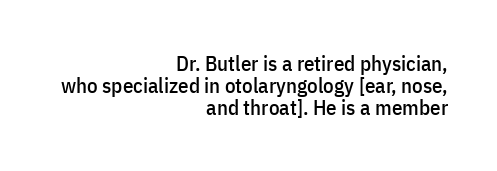
{"italic": "no", "underline": "no", "align": "right", "line_spacing": "tight", "line_spacing_ratio": 1.05, "letter_spacing": "normal", "letter_spacing_em": 0.0, "glyph_px": 21}
